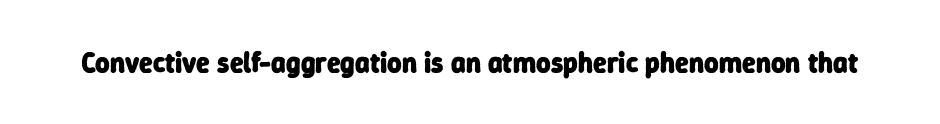
The image shows 28 px heavy sans-serif type; set normal letter spacing, not underlined; low stroke contrast and a medium x-height.
